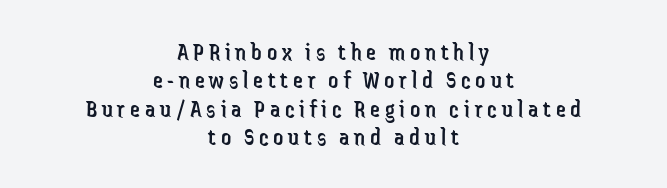
{"italic": "no", "bold": "no", "underline": "no", "align": "center", "line_spacing": "tight", "line_spacing_ratio": 1.14, "glyph_px": 25}
